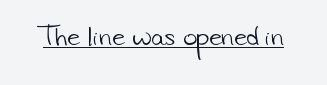
{"bold": "no", "underline": "yes", "letter_spacing": "normal", "letter_spacing_em": 0.0, "glyph_px": 24}
